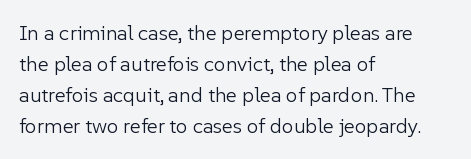
{"italic": "no", "bold": "no", "underline": "no", "align": "left", "line_spacing": "normal", "line_spacing_ratio": 1.48, "letter_spacing": "normal", "letter_spacing_em": 0.0, "glyph_px": 21}
